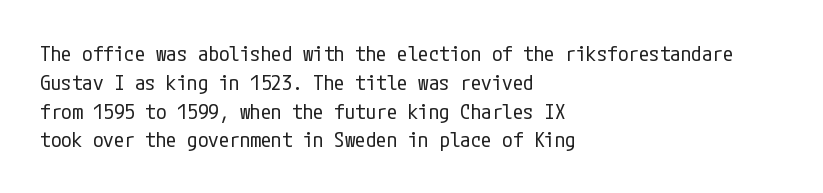
Each new line begins a customary step beneath the previous one. Stems here are at most as thick as an everyday book face. Words appear dense and cohesive because spacing is normal. Descenders hang freely into open space. The axis of the letterforms is exactly vertical.
